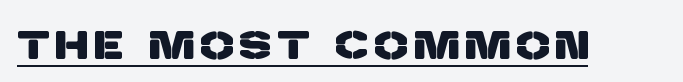
Q: Is the typeface a serif or a sans-serif typeface? A: Sans-serif.
Q: Is the text underlined? A: Yes.
Q: Width (condensed, normal, or wide)? A: Normal.
Q: Stroke contrast? A: Low.
Q: x-height? A: Large.
Q: Monospaced? A: No.
